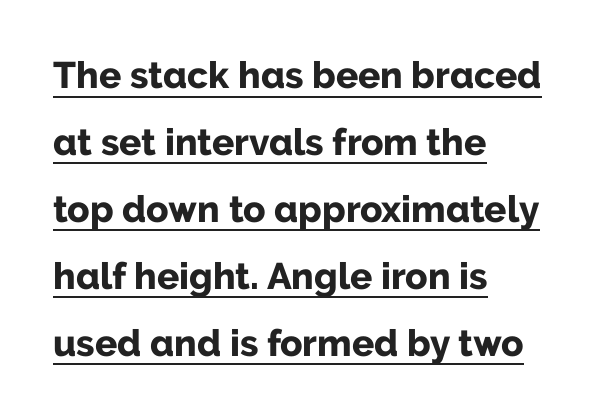
If you drew a ruler down the left edge, every line would touch it. Every letter is thick-stroked: bold, no question. Descenders here cross a horizontal rule under the line. Examine the stroke ends and you'll find no serifs.
